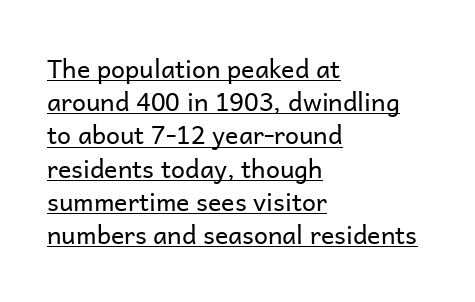
The image shows 25 px text type, upright; set left-aligned, normal line spacing (1.33x), normal letter spacing, underlined.
